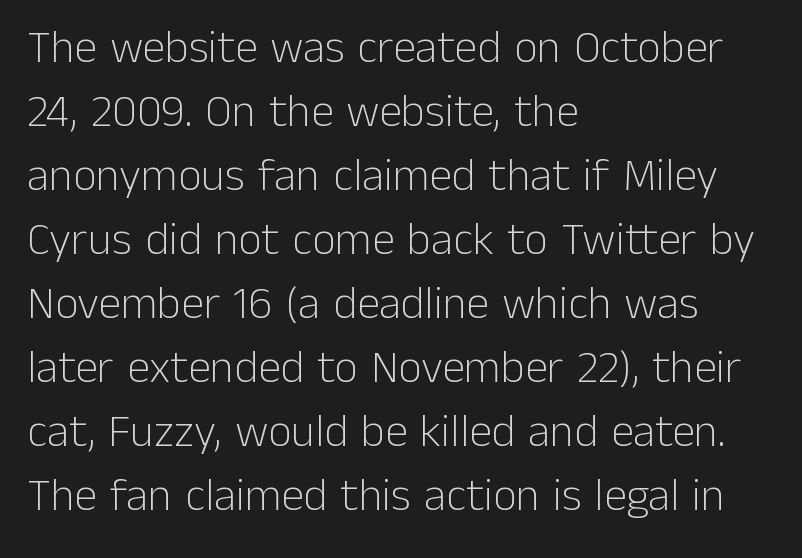
Typeset ragged right — the left edge is the straight one. Is this a fixed-width face? No — the glyphs have proportional, varying widths. Just letters on the line, the space beneath them empty. One glance says typical: line gaps are just what's usual. The rendering shows plain stroke endings on the letterforms — a sans-serif design.
